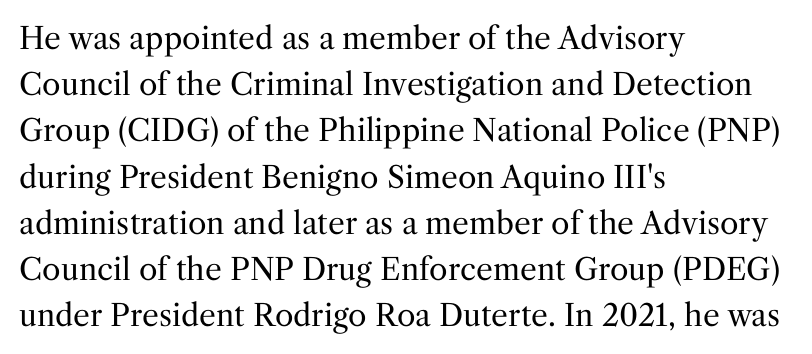
The image shows 30 px regular-weight serif type, upright; set left-aligned, normal line spacing (1.54x), normal letter spacing, not underlined; medium stroke contrast and a medium x-height.
